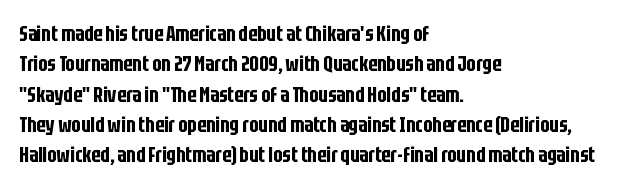
{"italic": "no", "underline": "no", "align": "left", "line_spacing": "normal", "line_spacing_ratio": 1.38, "letter_spacing": "normal", "letter_spacing_em": 0.0, "glyph_px": 22}
